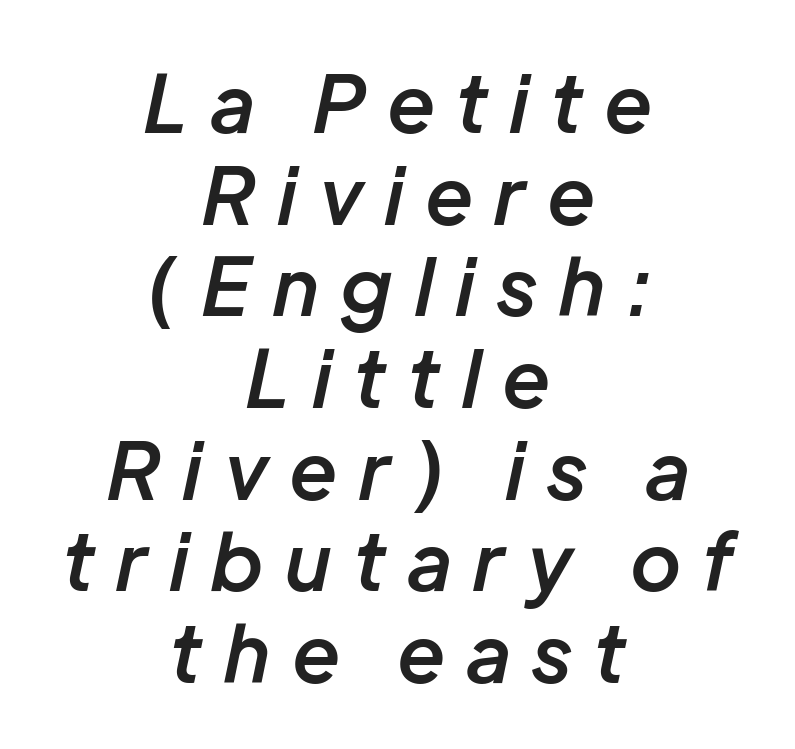
The image shows 79 px semibold type, italic (leaning right); set centered, line spacing 1.16x, unusually wide letter spacing (+0.29 em), not underlined; low stroke contrast and a medium x-height.
